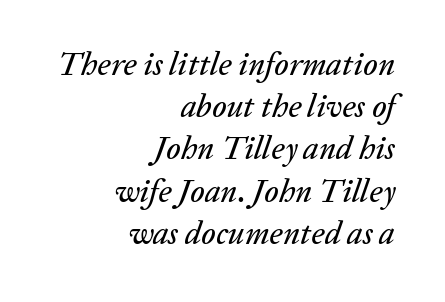
You could not count columns in this text — the font is proportionally spaced. Line ends are locked; line starts wander. Any mark beneath the type? The region is blank. The type is set solid horizontally, with unmodified tracking. Vertically, the passage feels balanced, rows spaced as you'd expect.
